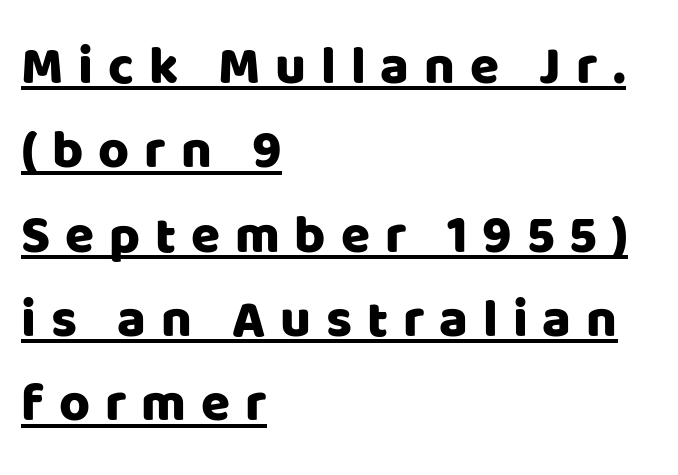
The image shows 53 px sans-serif type, upright; set left-aligned, normal line spacing (1.59x), unusually wide letter spacing (+0.28 em), underlined; low stroke contrast and a large x-height.
